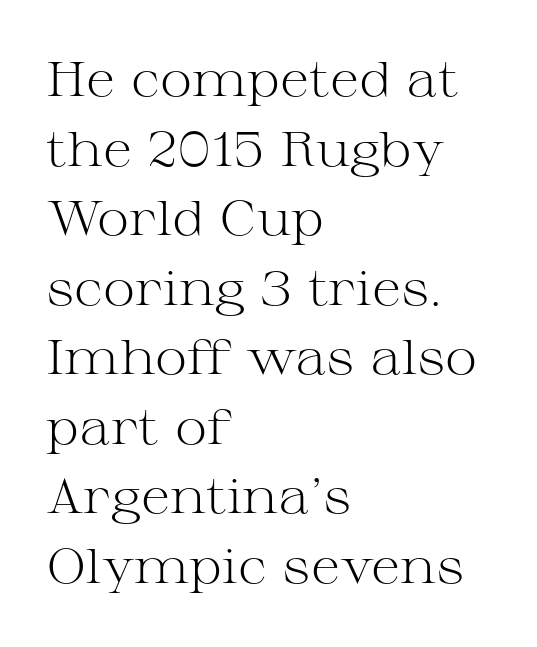
Q: Is the text bold? A: No.
Q: Is the text italic (slanted)? A: No, it is upright.
Q: Is the typeface a serif or a sans-serif typeface? A: Serif.
Q: Is the text underlined? A: No.
Q: How is the paragraph aligned? A: Left-aligned.
Q: Is the spacing between letters normal or unusually wide? A: Normal.
Q: Is the spacing between lines tight, normal or loose? A: Normal.
Q: Width (condensed, normal, or wide)? A: Wide.
Q: Stroke contrast? A: Medium.
Q: x-height? A: Medium.
Q: Monospaced? A: No.
